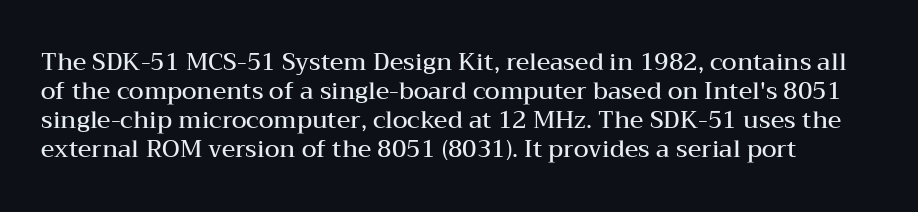
{"italic": "no", "bold": "semi", "underline": "no", "line_spacing_ratio": 1.21, "letter_spacing": "normal", "letter_spacing_em": 0.0, "glyph_px": 24}
